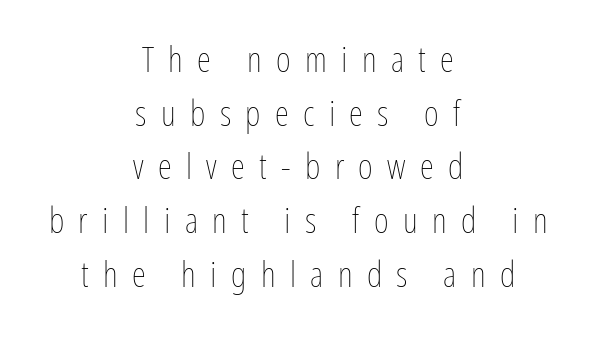
The image shows 36 px thin, condensed type, upright; set centered, normal line spacing (1.49x), unusually wide letter spacing (+0.4 em), not underlined; low stroke contrast and a medium x-height.
